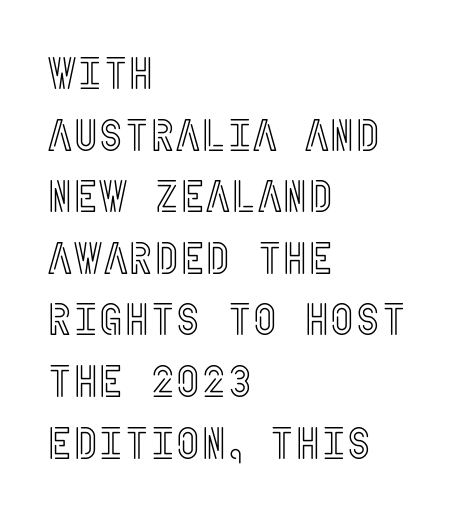
{"italic": "no", "width": "condensed", "x_height": "large", "underline": "no", "align": "left", "line_spacing": "normal", "line_spacing_ratio": 1.4, "letter_spacing": "normal", "letter_spacing_em": 0.0, "glyph_px": 44}
